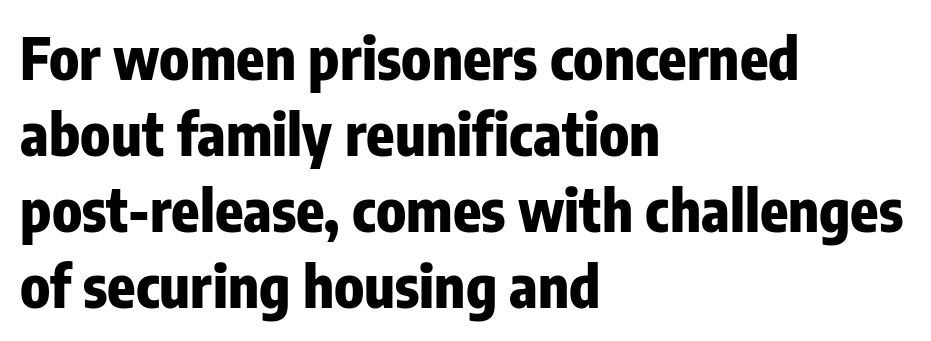
{"serif": "no", "italic": "no", "bold": "yes", "weight": "heavy", "width": "condensed", "stroke_contrast": "low", "x_height": "medium", "monospaced": "no", "underline": "no", "align": "left", "line_spacing": "normal", "line_spacing_ratio": 1.31, "letter_spacing": "normal", "letter_spacing_em": 0.0, "glyph_px": 58}
